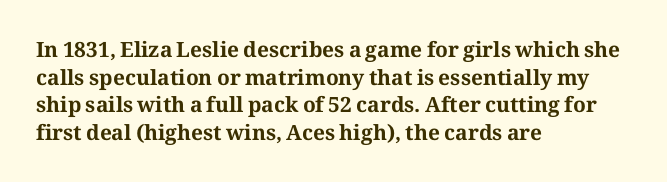
The image shows 21 px bold type, upright; set left-aligned, normal line spacing (1.32x), normal letter spacing, not underlined.
